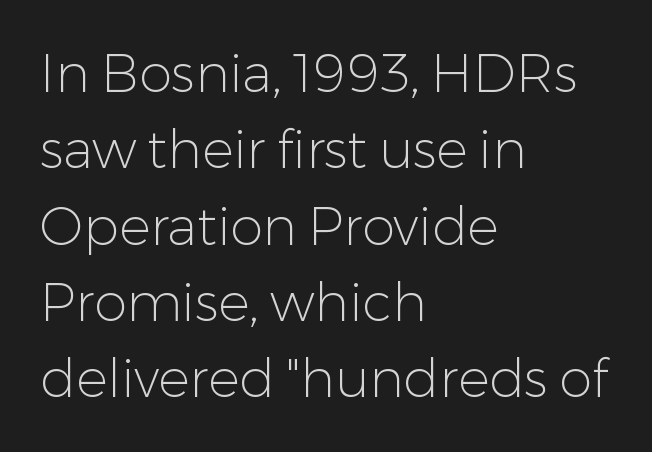
Short and long lines alike share a common starting point at left. You could not count columns in this text — the font is proportionally spaced. Descenders hang freely into open space. Each new line begins a customary step beneath the previous one. You could call the tracking neutral — neither tight nor loose.
